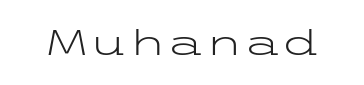
Q: Is the text bold? A: No.
Q: Is the text italic (slanted)? A: No, it is upright.
Q: Is the typeface a serif or a sans-serif typeface? A: Sans-serif.
Q: Is the text underlined? A: No.
Q: Is the spacing between letters normal or unusually wide? A: Normal.
Q: Width (condensed, normal, or wide)? A: Wide.
Q: Stroke contrast? A: Low.
Q: x-height? A: Medium.
